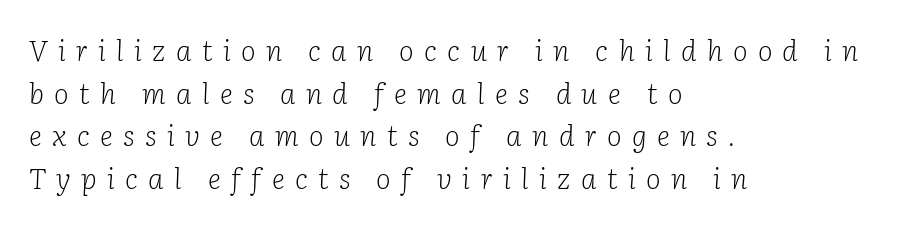
Q: Is the text bold? A: No.
Q: Is the text italic (slanted)? A: Yes, it leans right by about 2 degrees.
Q: Is the typeface a serif or a sans-serif typeface? A: Serif.
Q: Is the text underlined? A: No.
Q: How is the paragraph aligned? A: Left-aligned.
Q: Is the spacing between letters normal or unusually wide? A: Unusually wide.
Q: Is the spacing between lines tight, normal or loose? A: Normal.
Q: Width (condensed, normal, or wide)? A: Normal.
Q: Stroke contrast? A: Low.
Q: x-height? A: Medium.
Q: Monospaced? A: No.
